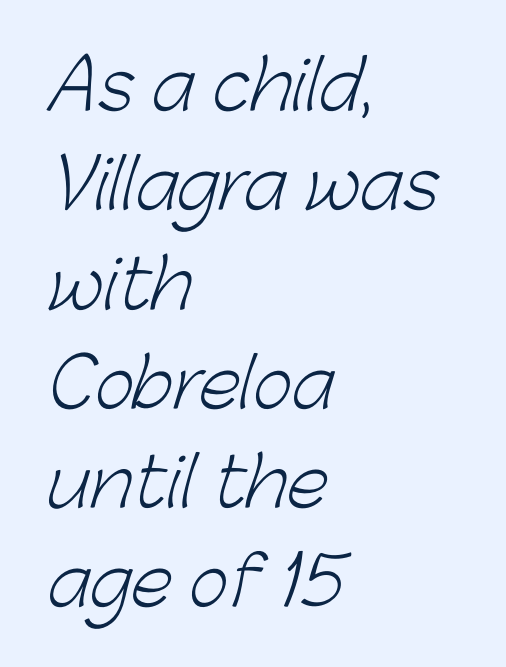
{"serif": "no", "bold": "no", "weight": "light", "width": "normal", "stroke_contrast": "low", "x_height": "medium", "monospaced": "no", "underline": "no", "align": "left", "line_spacing": "normal", "line_spacing_ratio": 1.46, "letter_spacing": "normal", "letter_spacing_em": 0.0, "glyph_px": 68}
